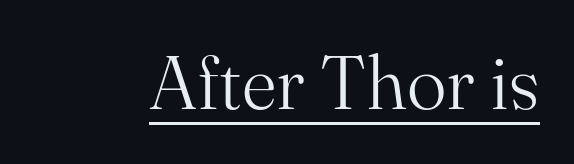
The image shows 75 px light serif type, upright; set normal letter spacing, underlined; medium stroke contrast and a small x-height.
